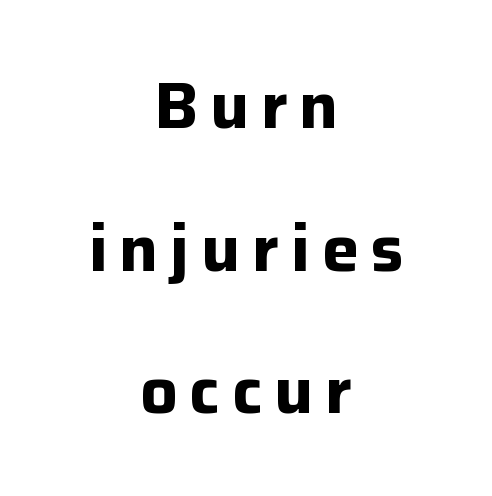
The image shows 66 px bold sans-serif type, upright; set centered, loose line spacing (2.16x), not underlined; low stroke contrast and a medium x-height.
